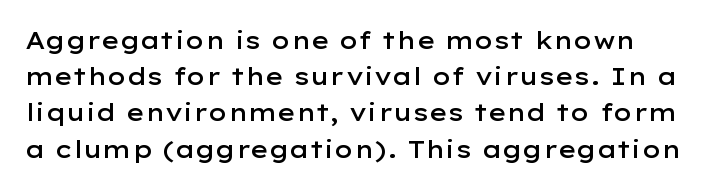
{"italic": "no", "bold": "semi", "underline": "no", "line_spacing": "normal", "line_spacing_ratio": 1.51, "letter_spacing": "normal", "letter_spacing_em": 0.0, "glyph_px": 24}
